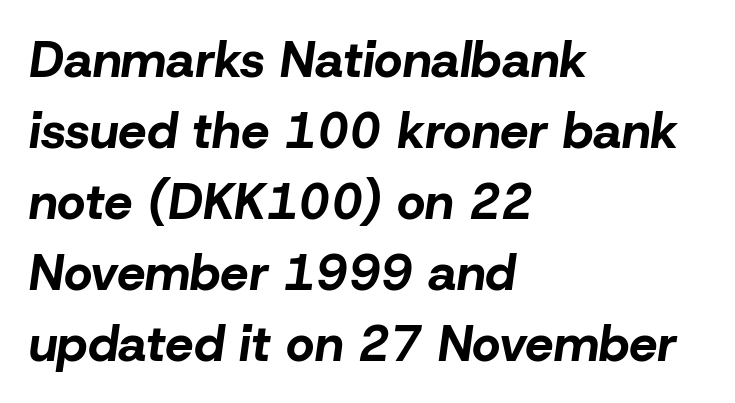
The image shows 50 px bold type, italic (leaning right); set left-aligned, normal line spacing (1.42x), normal letter spacing, not underlined; low stroke contrast and a medium x-height.
